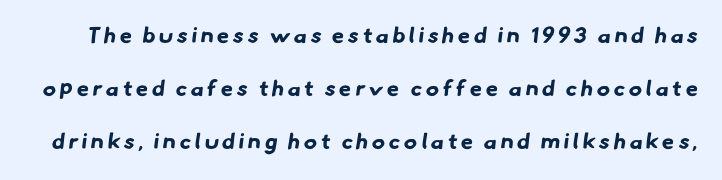
{"bold": "yes", "underline": "no", "line_spacing": "loose", "line_spacing_ratio": 2.42, "glyph_px": 22}
